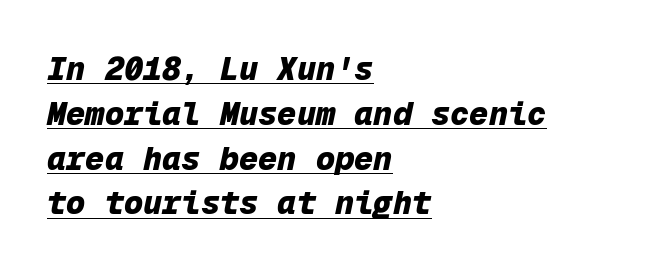
{"italic": "yes", "lean": "right", "slant_degrees": 12, "bold": "yes", "weight": "heavy", "width": "normal", "stroke_contrast": "low", "x_height": "medium", "monospaced": "yes", "underline": "yes", "align": "left", "line_spacing": "normal", "line_spacing_ratio": 1.4, "letter_spacing": "normal", "letter_spacing_em": 0.0, "glyph_px": 32}
